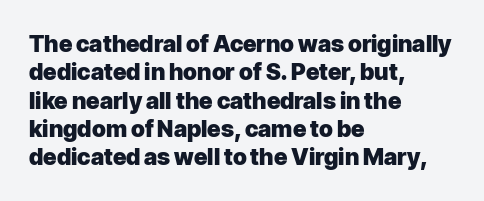
Plain, unruled lines of type. Heft: maximum for text — a bold. The tracking reads as untouched default to a designer's eye. Nope, not italic — everything's standing straight.
